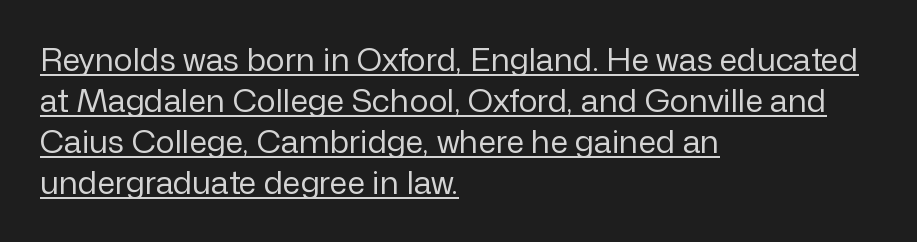
The image shows 32 px regular-weight sans-serif type, upright; set left-aligned, normal line spacing (1.28x), normal letter spacing, underlined; low stroke contrast and a medium x-height.
